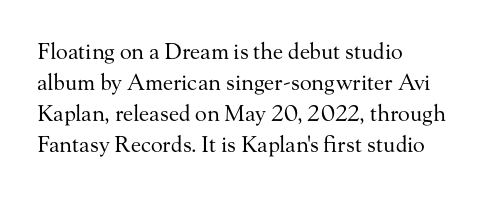
Q: Is the text bold? A: No.
Q: Is the text italic (slanted)? A: No, it is upright.
Q: Is the text underlined? A: No.
Q: How is the paragraph aligned? A: Left-aligned.
Q: Is the spacing between letters normal or unusually wide? A: Normal.
Q: Is the spacing between lines tight, normal or loose? A: Normal.
